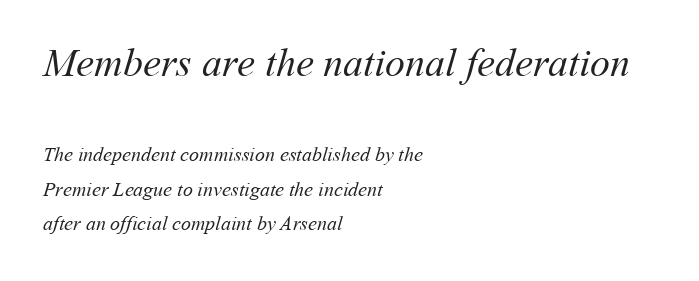
{"bold": "no", "weight": "regular", "width": "normal", "stroke_contrast": "medium", "x_height": "medium", "monospaced": "no", "underline": "no", "align": "left", "line_spacing_ratio": 1.73, "letter_spacing": "normal", "letter_spacing_em": 0.0, "larger_block": "first", "size_ratio": 2.0, "glyph_px": 40}
